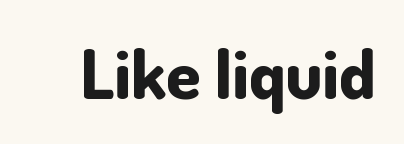
Q: Is the text bold? A: Yes.
Q: Is the text italic (slanted)? A: No, it is upright.
Q: Is the typeface a serif or a sans-serif typeface? A: Sans-serif.
Q: Is the text underlined? A: No.
Q: Is the spacing between letters normal or unusually wide? A: Normal.
Q: Width (condensed, normal, or wide)? A: Normal.
Q: Stroke contrast? A: Low.
Q: x-height? A: Small.
Q: Monospaced? A: No.
